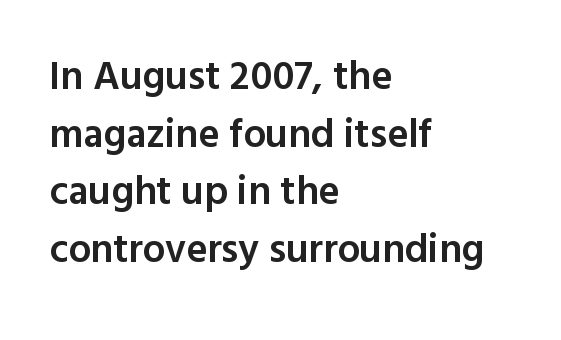
Ordinary non-slanted type is in use. There is no visible air inserted between adjacent glyphs. Letterform terminals end flat and unadorned throughout the passage. These lines are set flush left with a ragged right edge. The zone under the glyphs is completely vacant.
